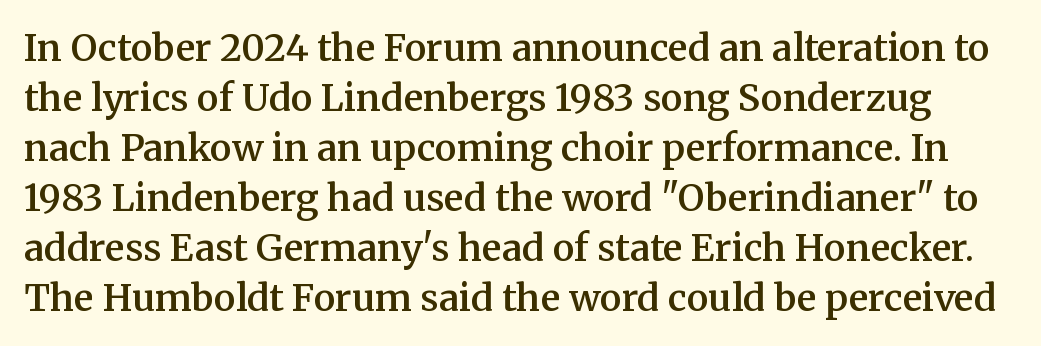
Q: Is the text bold? A: Semi-bold.
Q: Is the text italic (slanted)? A: No, it is upright.
Q: Is the typeface a serif or a sans-serif typeface? A: Serif.
Q: Is the text underlined? A: No.
Q: Is the spacing between letters normal or unusually wide? A: Normal.
Q: Is the spacing between lines tight, normal or loose? A: Normal.
Q: Width (condensed, normal, or wide)? A: Normal.
Q: Stroke contrast? A: Medium.
Q: x-height? A: Medium.
Q: Monospaced? A: No.
